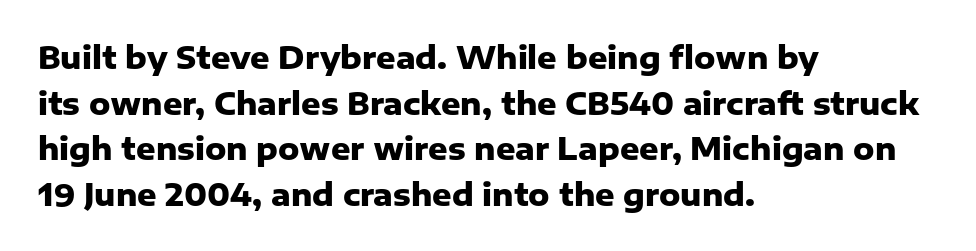
{"serif": "no", "italic": "no", "bold": "yes", "weight": "heavy", "width": "normal", "stroke_contrast": "low", "x_height": "medium", "monospaced": "no", "underline": "no", "align": "left", "line_spacing": "normal", "line_spacing_ratio": 1.52, "letter_spacing": "normal", "letter_spacing_em": 0.0, "glyph_px": 30}
